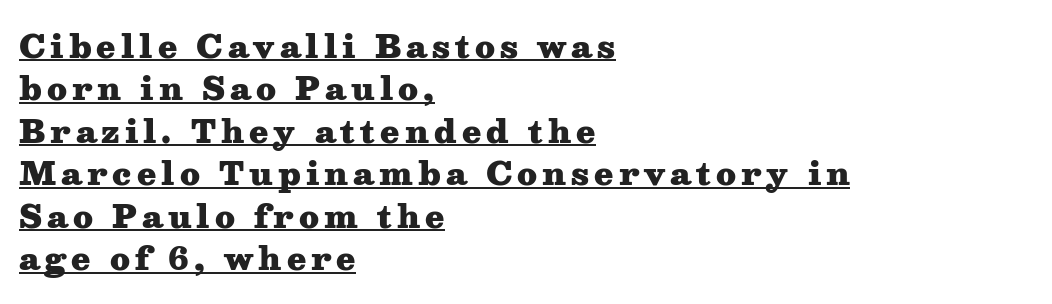
The image shows 31 px heavy, wide serif type, upright; set left-aligned, normal line spacing (1.37x), underlined; medium stroke contrast and a medium x-height.
